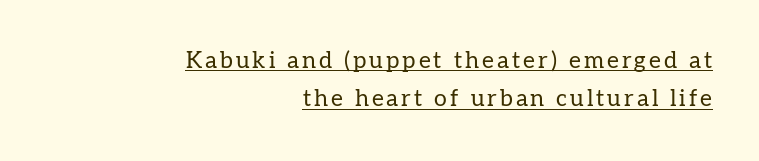
Q: Is the text bold? A: No.
Q: Is the text italic (slanted)? A: No, it is upright.
Q: Is the text underlined? A: Yes.
Q: How is the paragraph aligned? A: Right-aligned.
Q: Is the spacing between lines tight, normal or loose? A: Normal.
